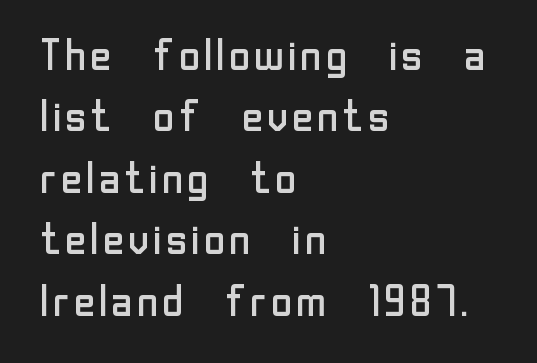
The letters advance in unequal steps, a hallmark of proportional type. When letters stand straight like this, we call the style roman or upright. The line-height multiplier appears to be the usual default. You could call the tracking neutral — neither tight nor loose. Unlike a traditional serif, this face leaves its strokes unadorned.
